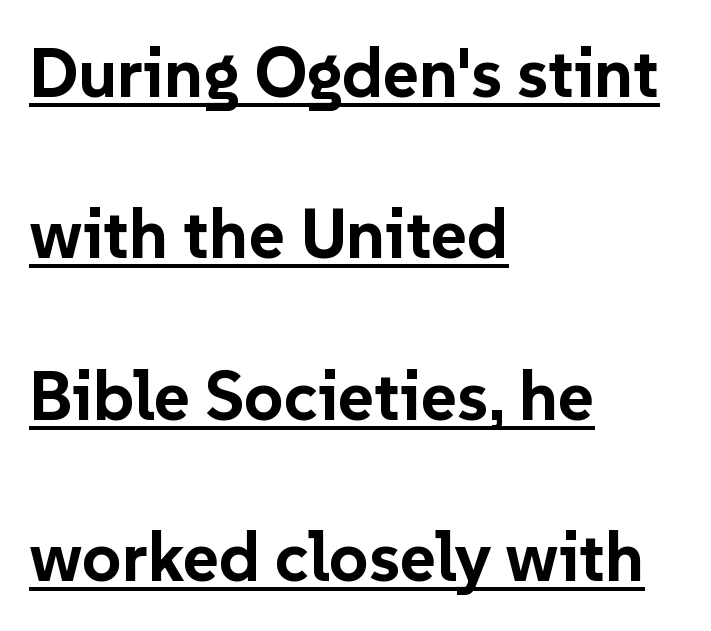
Q: Is the text bold? A: Yes.
Q: Is the text italic (slanted)? A: No, it is upright.
Q: Is the typeface a serif or a sans-serif typeface? A: Sans-serif.
Q: Is the text underlined? A: Yes.
Q: How is the paragraph aligned? A: Left-aligned.
Q: Is the spacing between letters normal or unusually wide? A: Normal.
Q: Is the spacing between lines tight, normal or loose? A: Loose.
Q: Width (condensed, normal, or wide)? A: Normal.
Q: Stroke contrast? A: Low.
Q: x-height? A: Medium.
Q: Monospaced? A: No.
